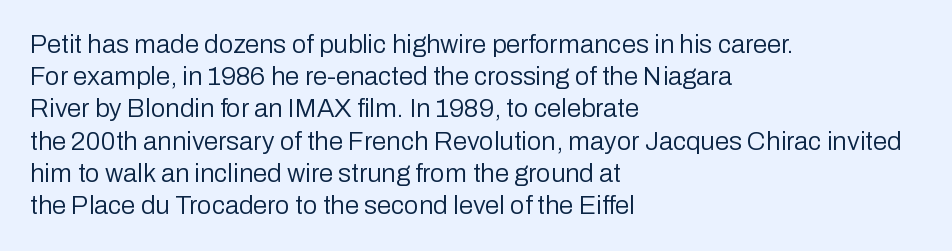
Q: Is the text bold? A: No.
Q: Is the text italic (slanted)? A: No, it is upright.
Q: Is the text underlined? A: No.
Q: How is the paragraph aligned? A: Left-aligned.
Q: Is the spacing between letters normal or unusually wide? A: Normal.
